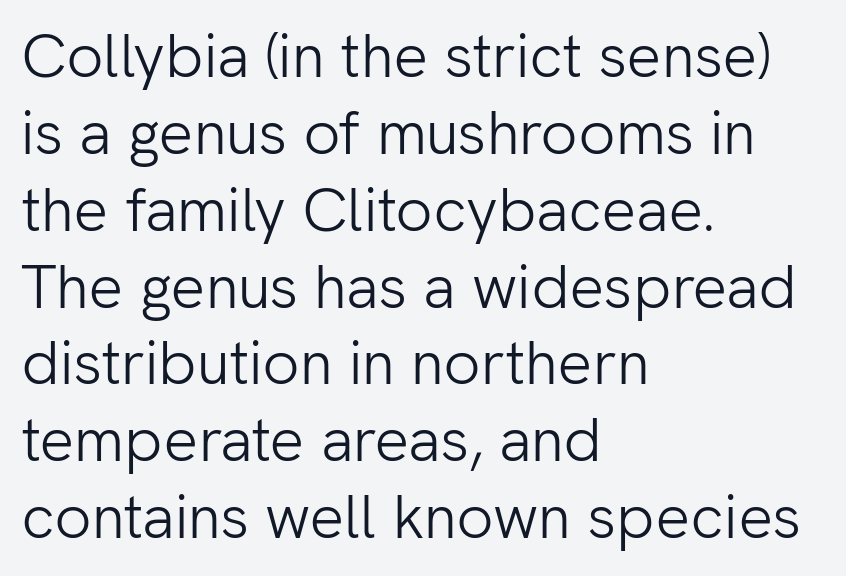
The image shows 61 px light sans-serif type, upright; set left-aligned, normal line spacing (1.26x), normal letter spacing, not underlined; low stroke contrast and a medium x-height.
